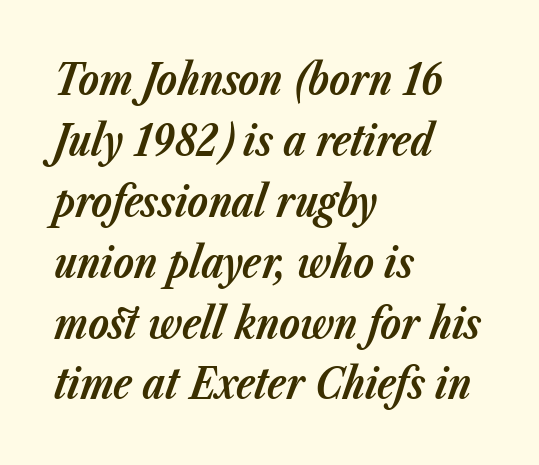
Caption: multi-line text, flush left, ragged right. The passage shown has conventional tracking throughout. You'd pick this weight for a headline — it's a proper bold. There's an unmistakable incline to the writing here. Spacing verdict: proportional, widths tailored to each character. A typesetter would call this leading conventional body-copy spacing.
